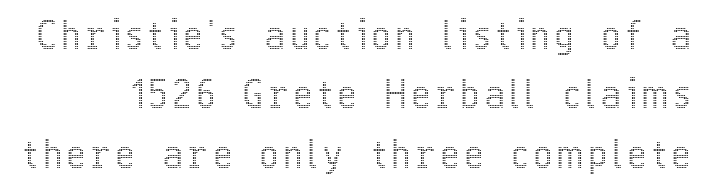
The image shows 38 px condensed type, upright; set normal line spacing (1.56x), not underlined; a medium x-height.
